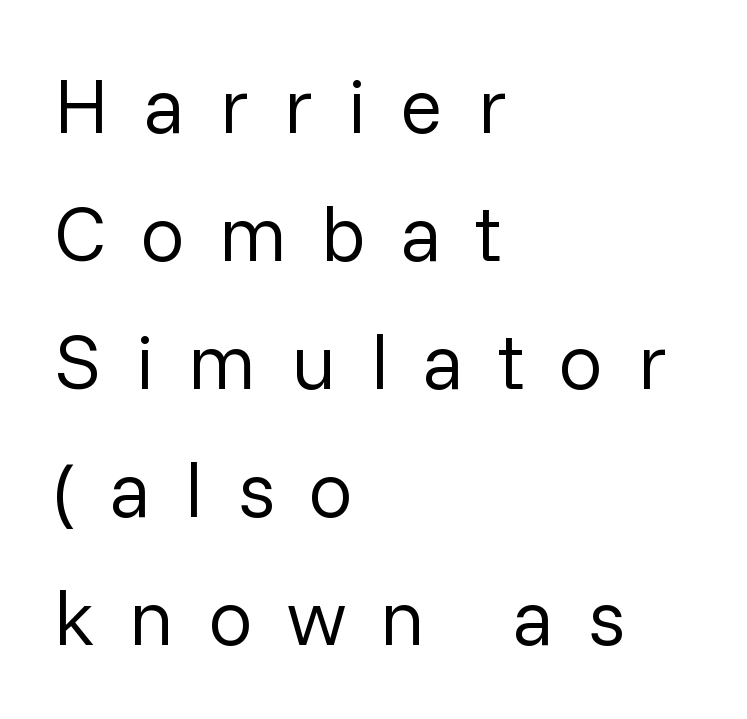
Q: Is the text bold? A: No.
Q: Is the text italic (slanted)? A: No, it is upright.
Q: Is the typeface a serif or a sans-serif typeface? A: Sans-serif.
Q: Is the text underlined? A: No.
Q: How is the paragraph aligned? A: Left-aligned.
Q: Is the spacing between letters normal or unusually wide? A: Unusually wide.
Q: Is the spacing between lines tight, normal or loose? A: Normal.
Q: Width (condensed, normal, or wide)? A: Normal.
Q: Stroke contrast? A: Low.
Q: x-height? A: Medium.
Q: Monospaced? A: No.
